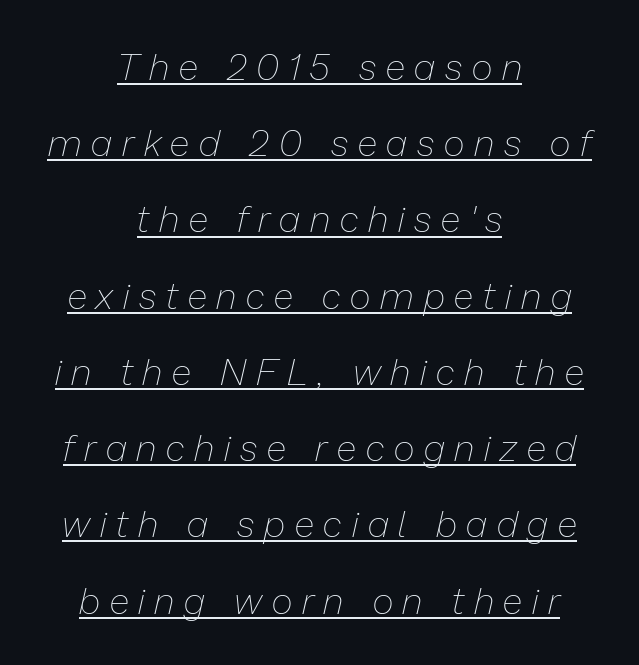
Q: Is the text bold? A: No.
Q: Is the text italic (slanted)? A: Yes, it leans right by about 13 degrees.
Q: Is the text underlined? A: Yes.
Q: How is the paragraph aligned? A: Centered.
Q: Is the spacing between letters normal or unusually wide? A: Unusually wide.
Q: Is the spacing between lines tight, normal or loose? A: Loose.
Q: Width (condensed, normal, or wide)? A: Normal.
Q: Stroke contrast? A: Low.
Q: x-height? A: Medium.
Q: Monospaced? A: No.
